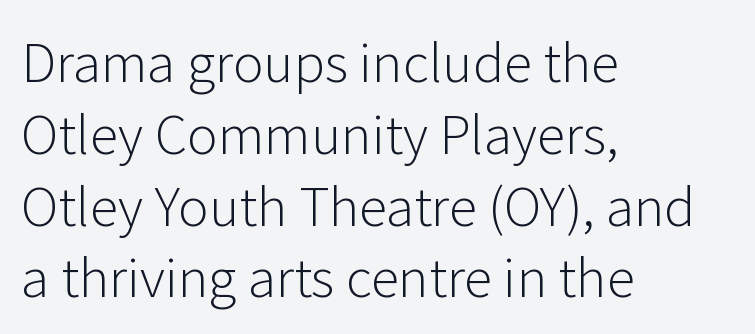
Q: Is the text bold? A: No.
Q: Is the text italic (slanted)? A: No, it is upright.
Q: Is the typeface a serif or a sans-serif typeface? A: Sans-serif.
Q: Is the text underlined? A: No.
Q: How is the paragraph aligned? A: Left-aligned.
Q: Is the spacing between letters normal or unusually wide? A: Normal.
Q: Is the spacing between lines tight, normal or loose? A: Normal.
Q: Width (condensed, normal, or wide)? A: Normal.
Q: Stroke contrast? A: Low.
Q: x-height? A: Medium.
Q: Monospaced? A: No.
